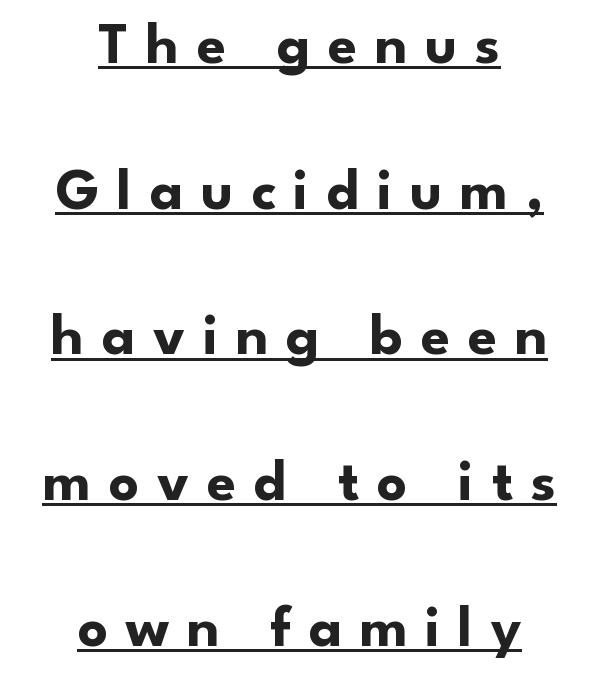
{"serif": "no", "italic": "no", "bold": "yes", "weight": "bold", "width": "normal", "stroke_contrast": "low", "x_height": "small", "monospaced": "no", "underline": "yes", "align": "center", "line_spacing": "loose", "line_spacing_ratio": 2.47, "letter_spacing": "wide", "letter_spacing_em": 0.3, "glyph_px": 59}
